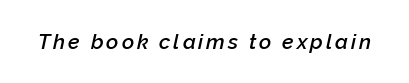
The strokes are fattened partway — semibold, not bold. Yep, that's italic — everything's leaning. The gap between lines stays unmarked.
